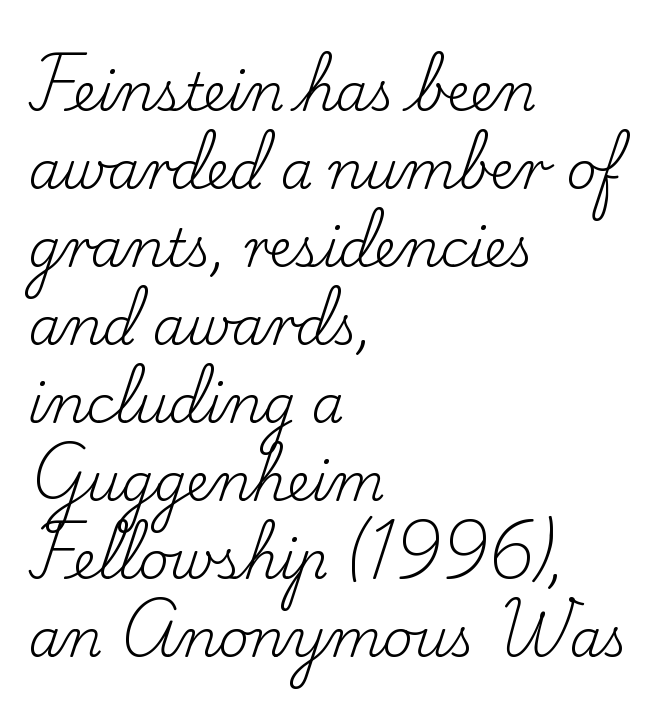
Q: Is the text bold? A: No.
Q: Is the text italic (slanted)? A: Yes.
Q: Is the typeface a serif or a sans-serif typeface? A: Serif.
Q: Is the text underlined? A: No.
Q: How is the paragraph aligned? A: Left-aligned.
Q: Is the spacing between letters normal or unusually wide? A: Normal.
Q: Is the spacing between lines tight, normal or loose? A: Normal.
Q: Width (condensed, normal, or wide)? A: Normal.
Q: Stroke contrast? A: Low.
Q: x-height? A: Small.
Q: Monospaced? A: No.
